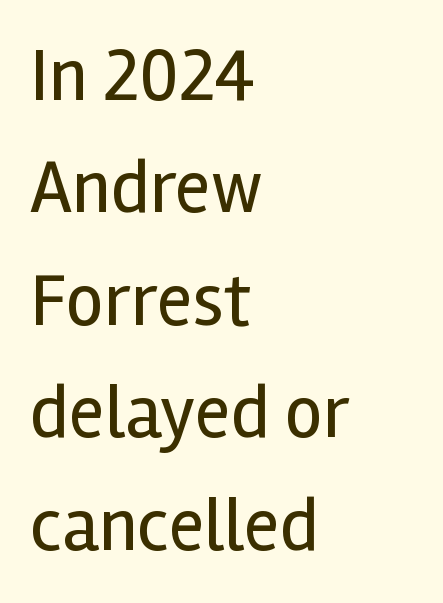
The image shows 75 px regular-weight sans-serif type, upright; set left-aligned, normal line spacing (1.5x), normal letter spacing, not underlined; a medium x-height.
